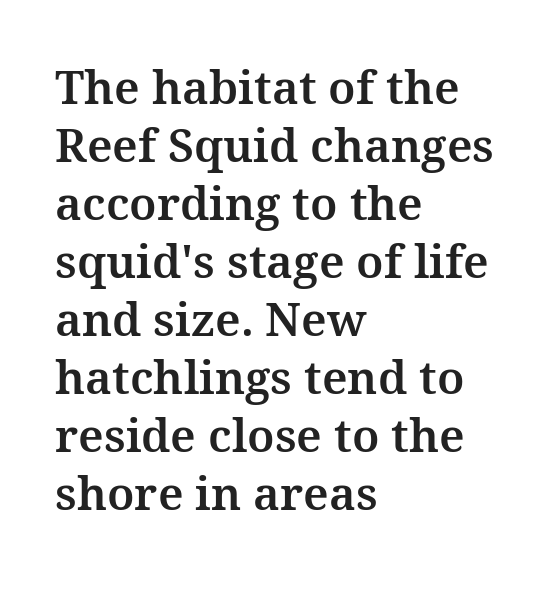
{"serif": "yes", "italic": "no", "width": "normal", "stroke_contrast": "medium", "x_height": "medium", "monospaced": "no", "underline": "no", "align": "left", "line_spacing": "normal", "line_spacing_ratio": 1.26, "letter_spacing": "normal", "letter_spacing_em": 0.0, "glyph_px": 46}
